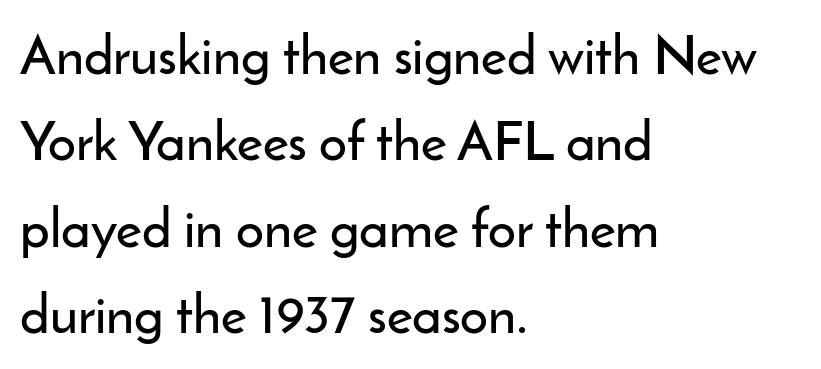
The ragged edge is on the right, which tells us the setting is flush left. No feet cap the strokes, marking this as sans-serif type. Characters remain perfectly vertical along every line. A clean baseline with only descenders dipping below it.
